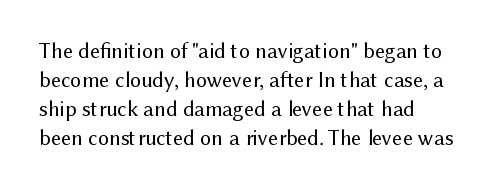
The image shows 22 px text type, upright; set left-aligned, normal line spacing (1.32x), normal letter spacing, not underlined.
